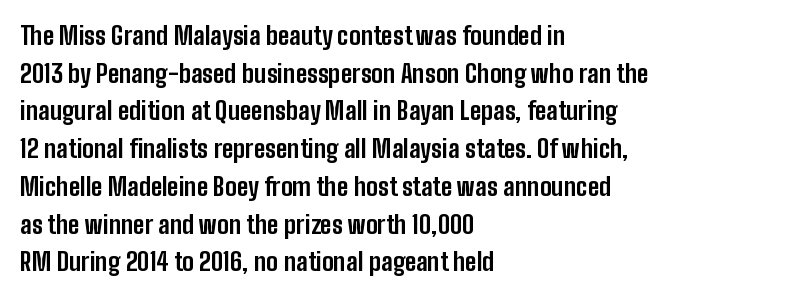
Students, note that the glyphs here touch the page at normal intervals. The vertical gap from one line to the next is medium. The lettering stays uniformly vertical, giving the passage a roman look. The lines are quadded left. Heft: maximum for text — a bold. Type without underlining.
